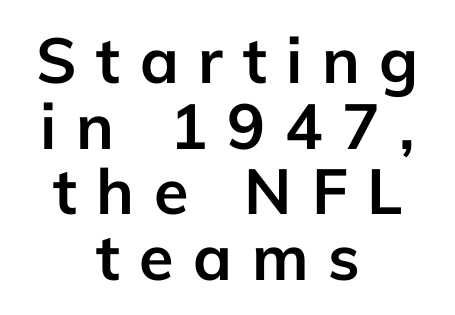
The passage shown is typeset with a sans-serif family. The zone under the glyphs is completely vacant. The lines in this sample share a center point and differ in where they start and stop. The letterforms stand isolated, each surrounded by extra space. Italic? Not at all — the glyphs are vertical. Is the type bold? Yes — the strokes are clearly thick and heavy.
